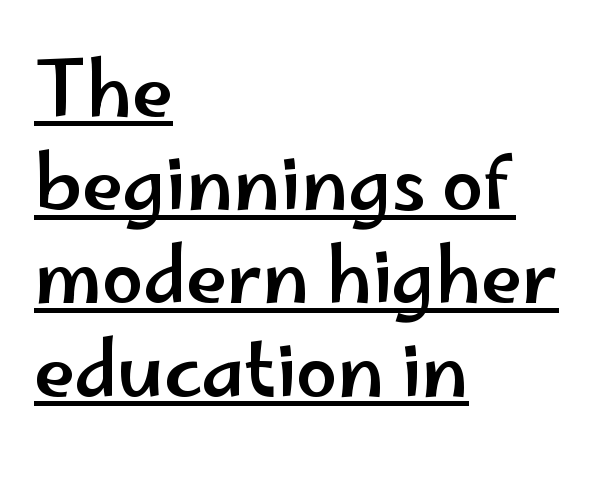
{"serif": "no", "italic": "no", "width": "wide", "stroke_contrast": "low", "x_height": "small", "monospaced": "no", "underline": "yes", "align": "left", "line_spacing": "normal", "line_spacing_ratio": 1.26, "letter_spacing": "normal", "letter_spacing_em": 0.0, "glyph_px": 74}
